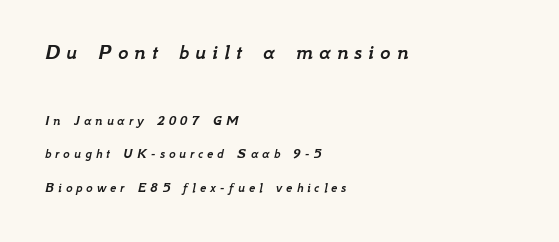
The image shows 22 px text type, italic (leaning right); set left-aligned, loose line spacing (2.41x), unusually wide letter spacing (+0.28 em), not underlined; the first (top) block is 1.57x larger.
